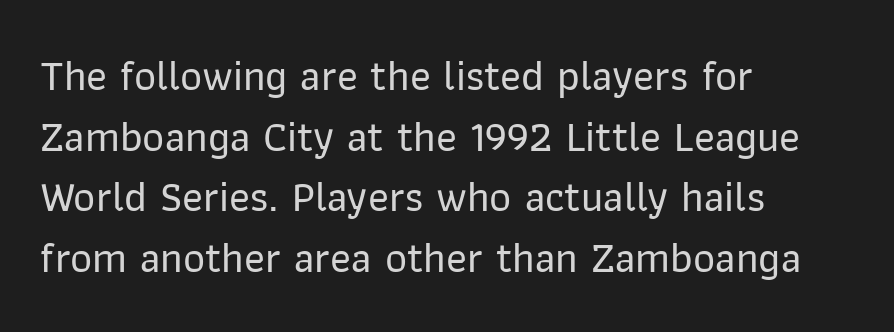
Q: Is the text italic (slanted)? A: No, it is upright.
Q: Is the typeface a serif or a sans-serif typeface? A: Sans-serif.
Q: Is the text underlined? A: No.
Q: How is the paragraph aligned? A: Left-aligned.
Q: Is the spacing between letters normal or unusually wide? A: Normal.
Q: Is the spacing between lines tight, normal or loose? A: Normal.
Q: Width (condensed, normal, or wide)? A: Normal.
Q: Stroke contrast? A: Low.
Q: x-height? A: Medium.
Q: Monospaced? A: No.
